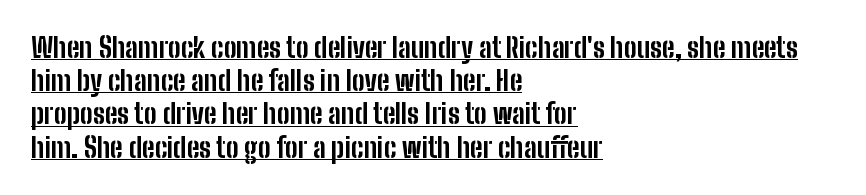
The image shows 27 px bold type, upright; set left-aligned, line spacing 1.23x, normal letter spacing, underlined.
